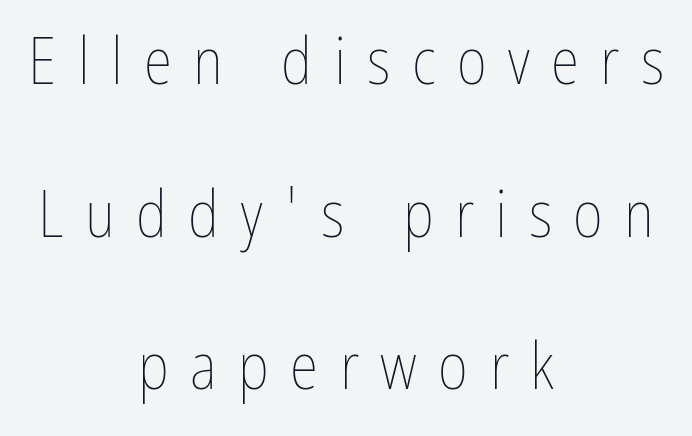
The image shows 65 px thin, condensed type, upright; set centered, loose line spacing (2.35x), unusually wide letter spacing (+0.33 em), not underlined; low stroke contrast and a medium x-height.
